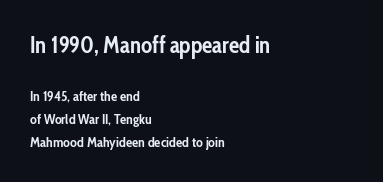
The image shows 23 px bold type, upright; set left-aligned, normal line spacing (1.66x), normal letter spacing, not underlined; the first (top) block is 1.64x larger.
